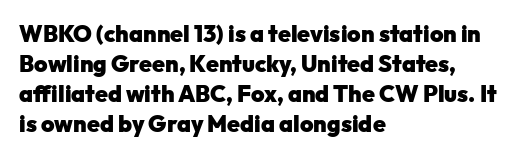
Designer's note — italics off, roman on. Clear beneath every line of the passage. Set as a true bold cut, around the 700 mark. How would I describe the line gaps? Plain and ordinary.
